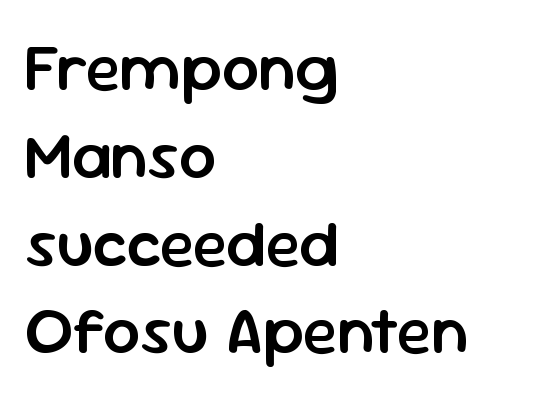
The image shows 66 px semibold sans-serif type, upright; set left-aligned, normal line spacing (1.33x), normal letter spacing, not underlined; low stroke contrast and a medium x-height.
